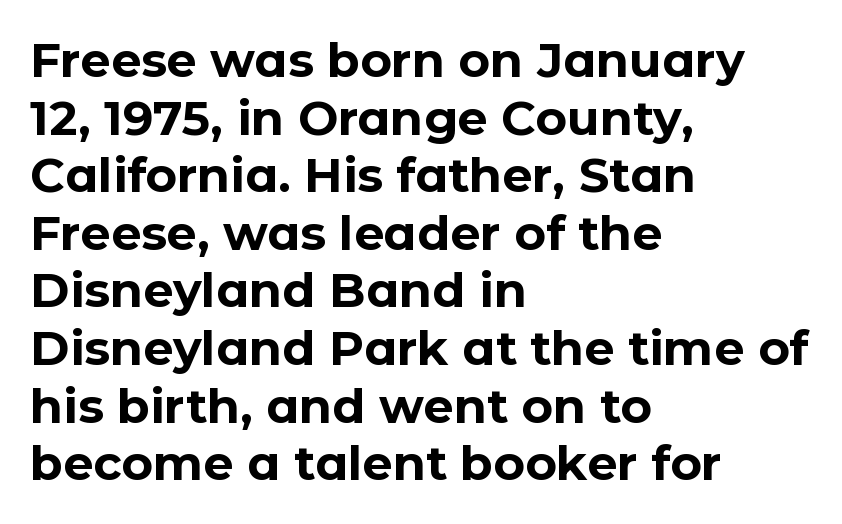
{"serif": "no", "italic": "no", "bold": "yes", "weight": "bold", "width": "normal", "stroke_contrast": "low", "x_height": "medium", "monospaced": "no", "underline": "no", "align": "left", "line_spacing_ratio": 1.2, "letter_spacing": "normal", "letter_spacing_em": 0.0, "glyph_px": 48}
